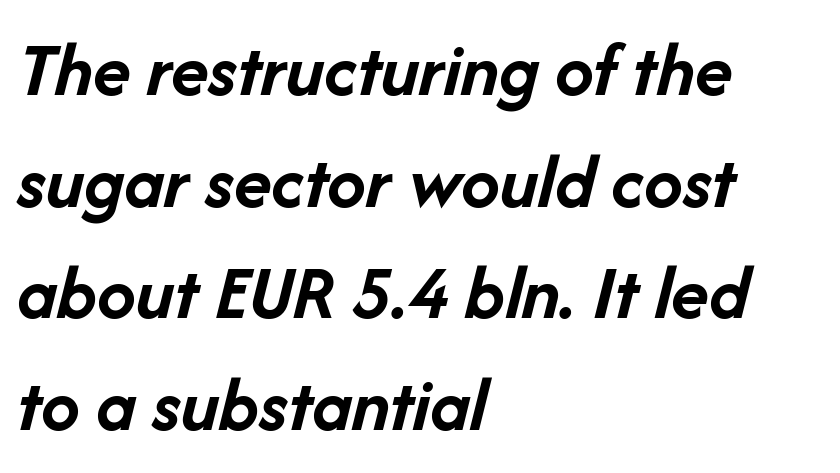
Q: Is the text bold? A: Yes.
Q: Is the text italic (slanted)? A: Yes, it leans right by about 14 degrees.
Q: Is the text underlined? A: No.
Q: How is the paragraph aligned? A: Left-aligned.
Q: Is the spacing between letters normal or unusually wide? A: Normal.
Q: Is the spacing between lines tight, normal or loose? A: Normal.
Q: Width (condensed, normal, or wide)? A: Normal.
Q: Stroke contrast? A: Low.
Q: x-height? A: Medium.
Q: Monospaced? A: No.
